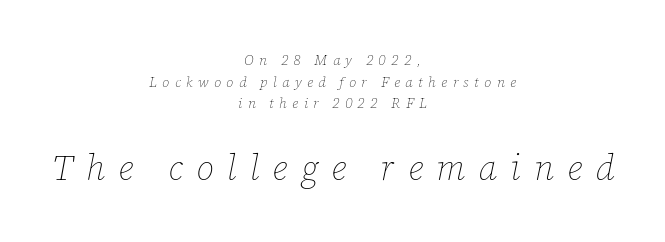
{"italic": "yes", "lean": "right", "slant_degrees": 12, "bold": "no", "weight": "thin", "width": "normal", "stroke_contrast": "low", "x_height": "medium", "monospaced": "no", "underline": "no", "align": "center", "line_spacing": "normal", "line_spacing_ratio": 1.54, "letter_spacing": "wide", "letter_spacing_em": 0.38, "larger_block": "second", "size_ratio": 2.5, "glyph_px": 35}
